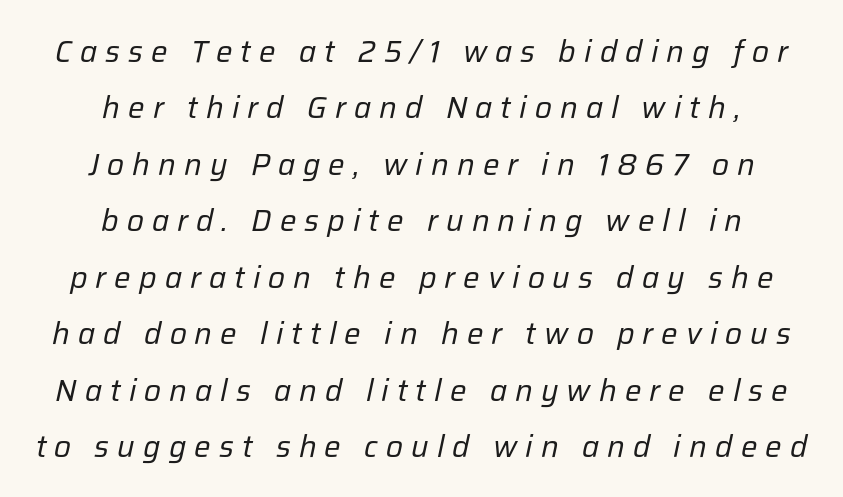
Q: Is the text bold? A: No.
Q: Is the text italic (slanted)? A: Yes, it leans right by about 12 degrees.
Q: Is the text underlined? A: No.
Q: How is the paragraph aligned? A: Centered.
Q: Is the spacing between letters normal or unusually wide? A: Unusually wide.
Q: Width (condensed, normal, or wide)? A: Normal.
Q: Stroke contrast? A: Low.
Q: x-height? A: Medium.
Q: Monospaced? A: No.
